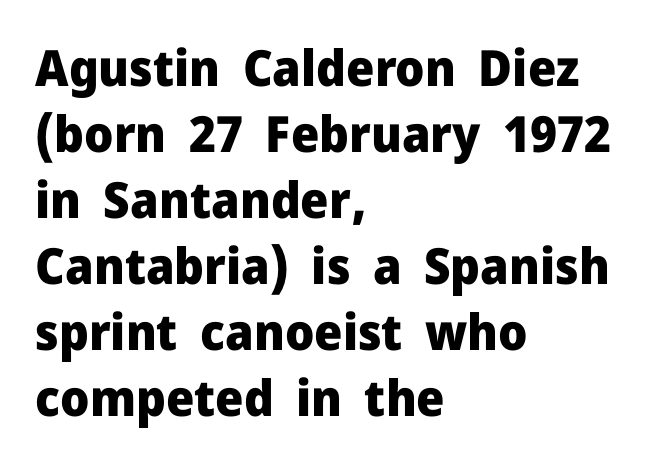
The image shows 50 px heavy sans-serif type, upright; set left-aligned, normal line spacing (1.32x), normal letter spacing, not underlined; low stroke contrast and a medium x-height.
